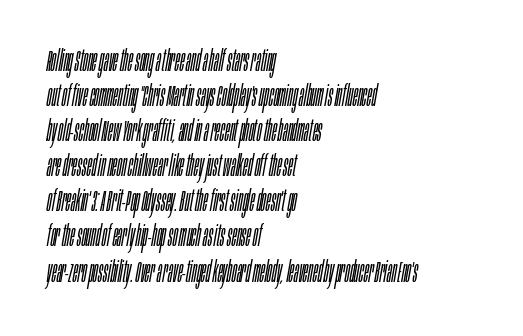
Q: Is the text bold? A: No.
Q: Is the text italic (slanted)? A: Yes, it leans right by about 10 degrees.
Q: Is the text underlined? A: No.
Q: How is the paragraph aligned? A: Left-aligned.
Q: Is the spacing between letters normal or unusually wide? A: Normal.
Q: Width (condensed, normal, or wide)? A: Condensed.
Q: Stroke contrast? A: Low.
Q: x-height? A: Large.
Q: Monospaced? A: No.
